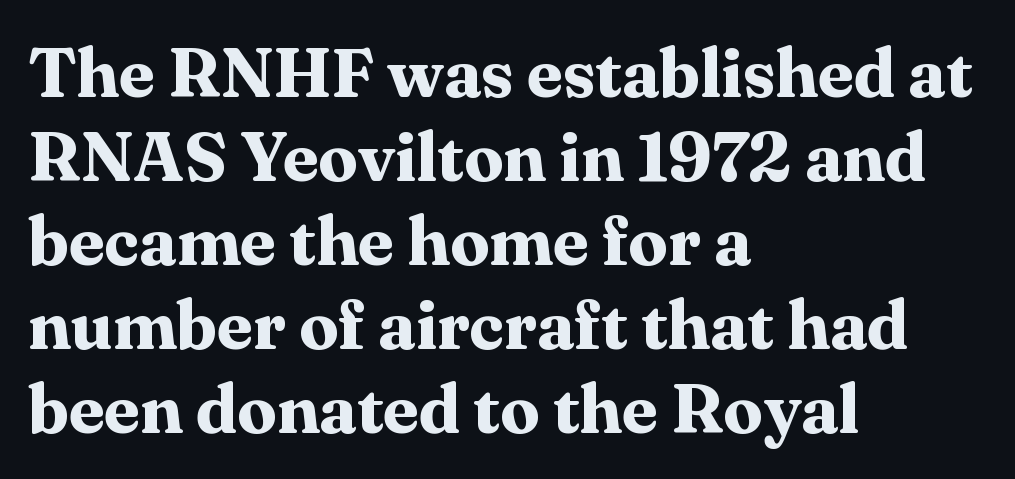
Q: Is the text bold? A: Yes.
Q: Is the text italic (slanted)? A: No, it is upright.
Q: Is the typeface a serif or a sans-serif typeface? A: Serif.
Q: Is the text underlined? A: No.
Q: How is the paragraph aligned? A: Left-aligned.
Q: Is the spacing between letters normal or unusually wide? A: Normal.
Q: Width (condensed, normal, or wide)? A: Normal.
Q: Stroke contrast? A: Medium.
Q: x-height? A: Medium.
Q: Monospaced? A: No.
